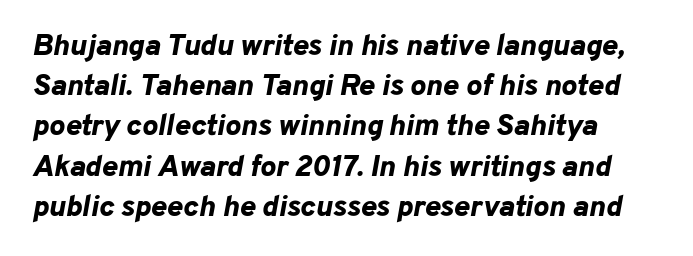
The image shows 30 px bold type, italic (leaning right); set left-aligned, normal line spacing (1.34x), normal letter spacing, not underlined; low stroke contrast and a medium x-height.
